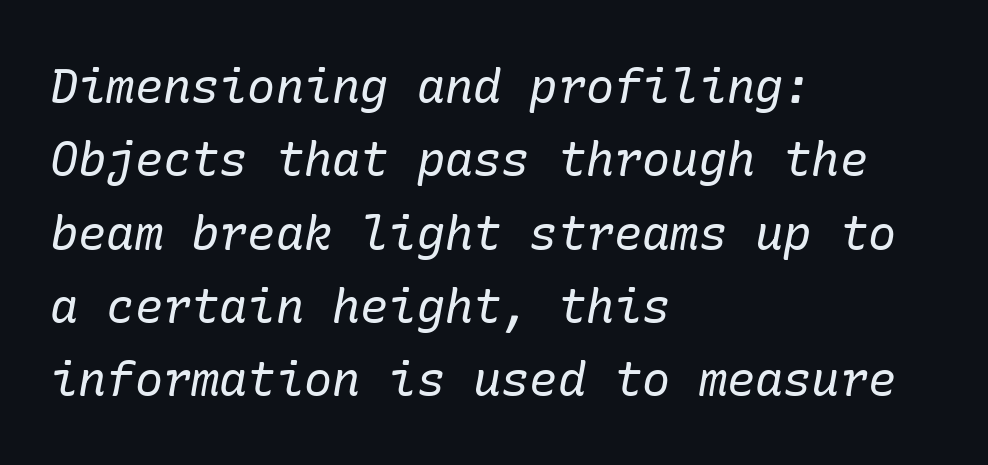
Q: Is the text bold? A: No.
Q: Is the text italic (slanted)? A: Yes, it leans right by about 10 degrees.
Q: Is the typeface a serif or a sans-serif typeface? A: Sans-serif.
Q: Is the text underlined? A: No.
Q: How is the paragraph aligned? A: Left-aligned.
Q: Is the spacing between letters normal or unusually wide? A: Normal.
Q: Is the spacing between lines tight, normal or loose? A: Normal.
Q: Width (condensed, normal, or wide)? A: Normal.
Q: Stroke contrast? A: Low.
Q: x-height? A: Medium.
